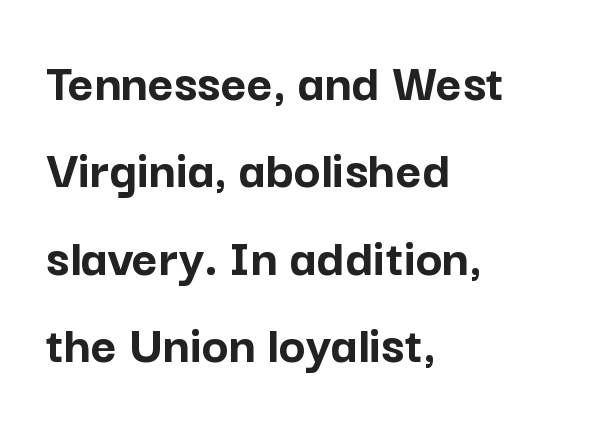
{"serif": "no", "italic": "no", "bold": "yes", "weight": "semibold", "width": "normal", "stroke_contrast": "low", "x_height": "medium", "monospaced": "no", "underline": "no", "align": "left", "line_spacing": "normal", "line_spacing_ratio": 1.56, "letter_spacing": "normal", "letter_spacing_em": 0.0, "glyph_px": 56}
